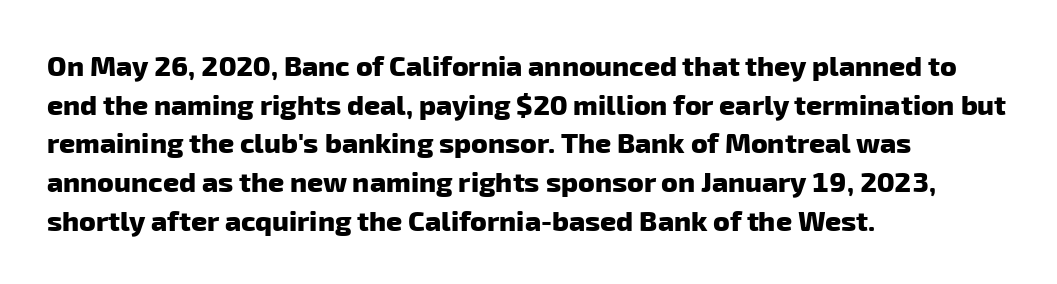
{"serif": "no", "bold": "yes", "weight": "heavy", "width": "normal", "stroke_contrast": "low", "x_height": "medium", "monospaced": "no", "underline": "no", "align": "left", "line_spacing": "normal", "line_spacing_ratio": 1.38, "letter_spacing": "normal", "letter_spacing_em": 0.0, "glyph_px": 28}
